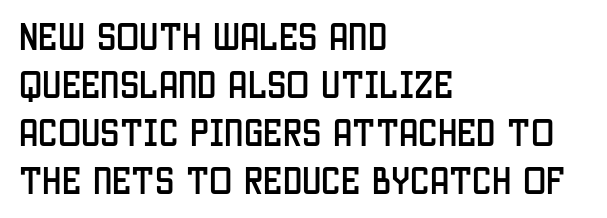
The image shows 31 px condensed sans-serif type, upright; set left-aligned, normal line spacing (1.55x), normal letter spacing, not underlined; low stroke contrast and a large x-height.
